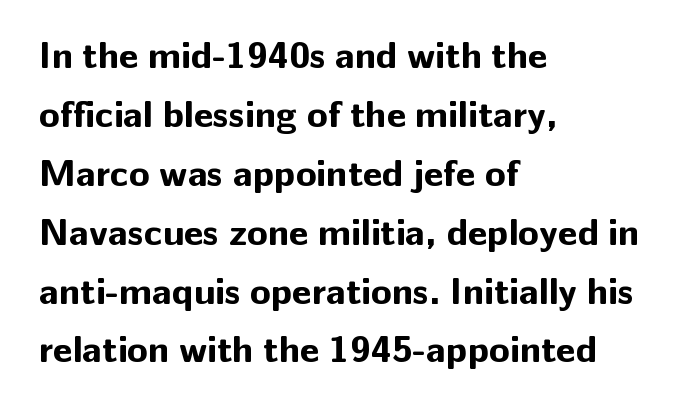
Strong, thick strokes mark this as bold type. Summary of vertical rhythm: regular, with standard interline spacing. Tall strokes in this sample are plumb rather than angled. Serif or sans? Sans — the stroke terminals are bare. Left-aligned paragraph, ragged on the right. The rendering uses natural spacing where letterforms have individual widths.
